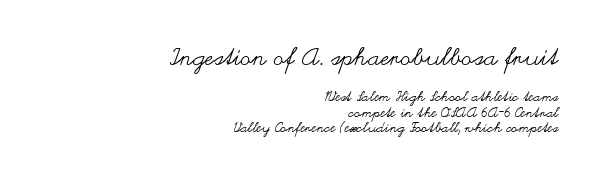
Weight: not bold — regular or lighter. The composition opens big and finishes small. No word sits above an underline. The letterforms sit shoulder to shoulder at normal distance.
